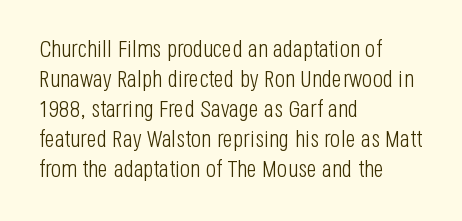
Q: Is the text bold? A: No.
Q: Is the text italic (slanted)? A: No, it is upright.
Q: Is the text underlined? A: No.
Q: How is the paragraph aligned? A: Left-aligned.
Q: Is the spacing between letters normal or unusually wide? A: Normal.
Q: Is the spacing between lines tight, normal or loose? A: Normal.
